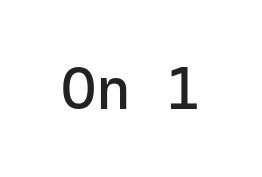
The image shows 60 px regular-weight sans-serif type, upright; set normal letter spacing, not underlined; low stroke contrast and a medium x-height.
